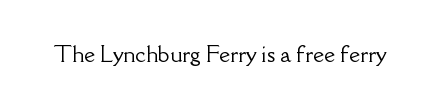
Every character sits straight up, as roman type does. The string is rendered with underlining switched off. Students, note that the glyphs here touch the page at normal intervals.
